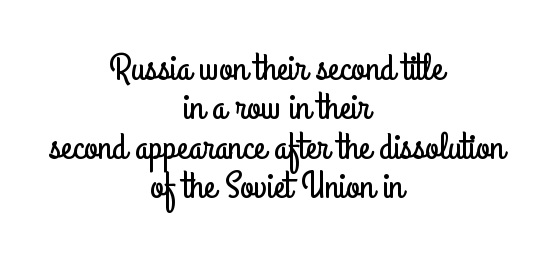
The image shows 39 px condensed sans-serif type; set centered, tight line spacing (1.01x), normal letter spacing, not underlined; low stroke contrast and a small x-height.
